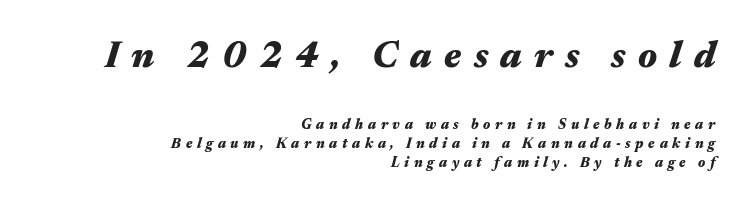
{"italic": "yes", "lean": "right", "slant_degrees": 17, "bold": "yes", "weight": "heavy", "width": "wide", "stroke_contrast": "medium", "x_height": "medium", "monospaced": "no", "underline": "no", "align": "right", "line_spacing": "normal", "line_spacing_ratio": 1.34, "letter_spacing": "wide", "letter_spacing_em": 0.33, "larger_block": "first", "size_ratio": 2.64, "glyph_px": 37}
